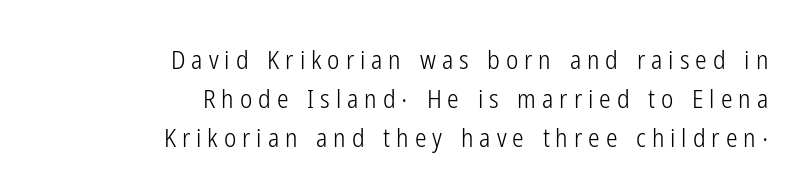
{"italic": "no", "bold": "no", "underline": "no", "align": "right", "line_spacing": "normal", "line_spacing_ratio": 1.5, "letter_spacing": "wide", "letter_spacing_em": 0.23, "glyph_px": 26}
